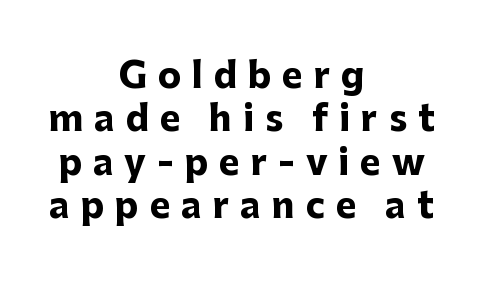
The letterforms stand isolated, each surrounded by extra space. The foot of each line stays bare and open. Notice how the passage keeps no hard edge, just a central spine. The typesetting leans heavy: a genuine bold. The font's upright variant was chosen for this text. The type family on display is of the sans-serif kind.
